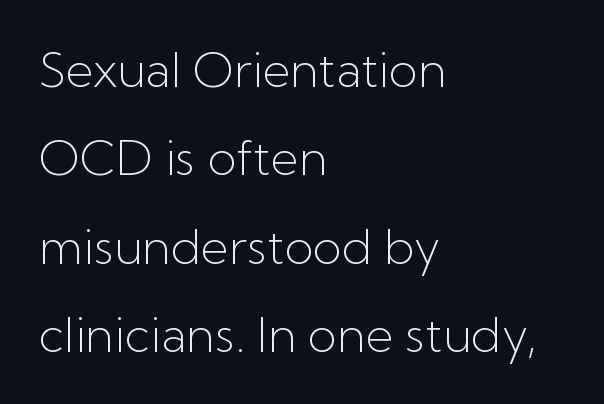
{"serif": "no", "italic": "no", "bold": "no", "weight": "light", "width": "normal", "stroke_contrast": "low", "x_height": "medium", "monospaced": "no", "underline": "no", "align": "left", "line_spacing_ratio": 1.84, "letter_spacing": "normal", "letter_spacing_em": 0.0, "glyph_px": 48}
